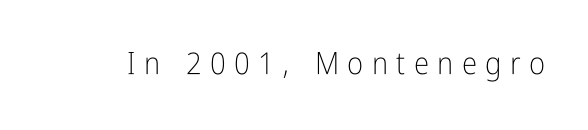
Q: Is the text bold? A: No.
Q: Is the text italic (slanted)? A: No, it is upright.
Q: Is the typeface a serif or a sans-serif typeface? A: Sans-serif.
Q: Is the text underlined? A: No.
Q: Is the spacing between letters normal or unusually wide? A: Unusually wide.
Q: Width (condensed, normal, or wide)? A: Condensed.
Q: Stroke contrast? A: Low.
Q: x-height? A: Medium.
Q: Monospaced? A: No.
